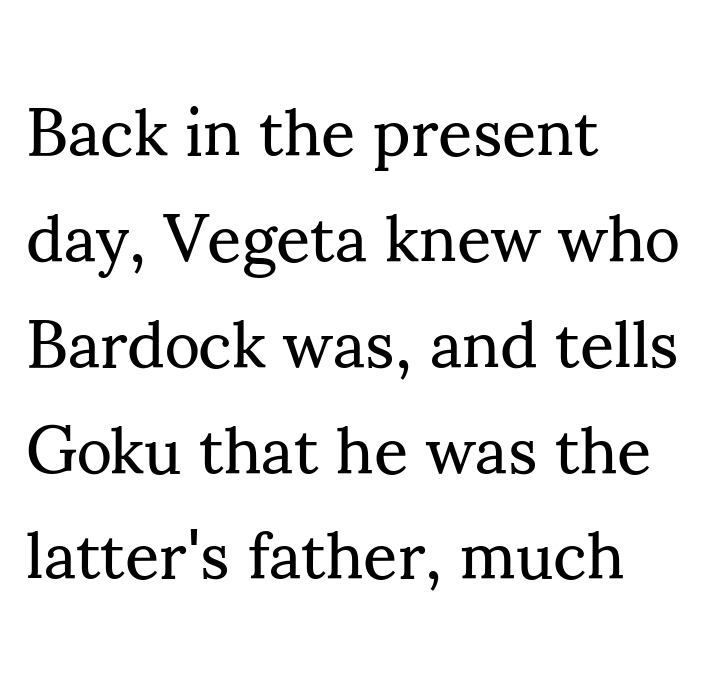
Is this a fixed-width face? No — the glyphs have proportional, varying widths. Stroke terminals: seriffed. Nope, not italic — everything's standing straight. The paragraph shown leans on its left margin. Any mark beneath the type? The region is blank. Summary of weight: not heavy and not bold.
